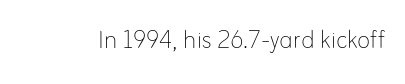
{"italic": "no", "bold": "no", "weight": "thin", "width": "normal", "stroke_contrast": "low", "x_height": "small", "monospaced": "no", "underline": "no", "letter_spacing": "normal", "letter_spacing_em": 0.0, "glyph_px": 31}
